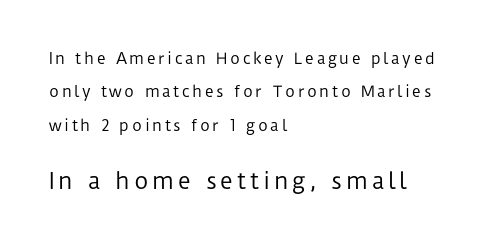
Q: Is the text bold? A: No.
Q: Is the text italic (slanted)? A: No, it is upright.
Q: Is the text underlined? A: No.
Q: How is the paragraph aligned? A: Left-aligned.
Q: Is the spacing between lines tight, normal or loose? A: Loose.
Q: Which block of text is set in a larger size, the first (top) or the second (bottom)? A: The second (bottom) one.
